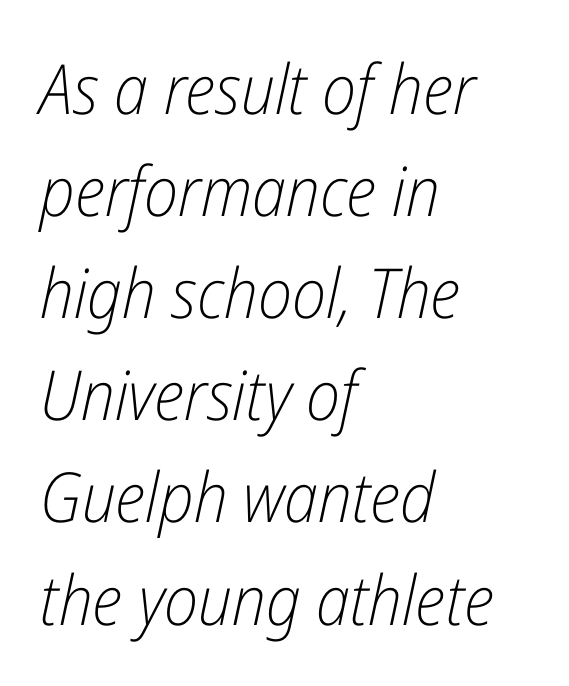
The image shows 69 px light, condensed type, italic (leaning right); set left-aligned, normal line spacing (1.48x), normal letter spacing, not underlined; low stroke contrast and a medium x-height.
